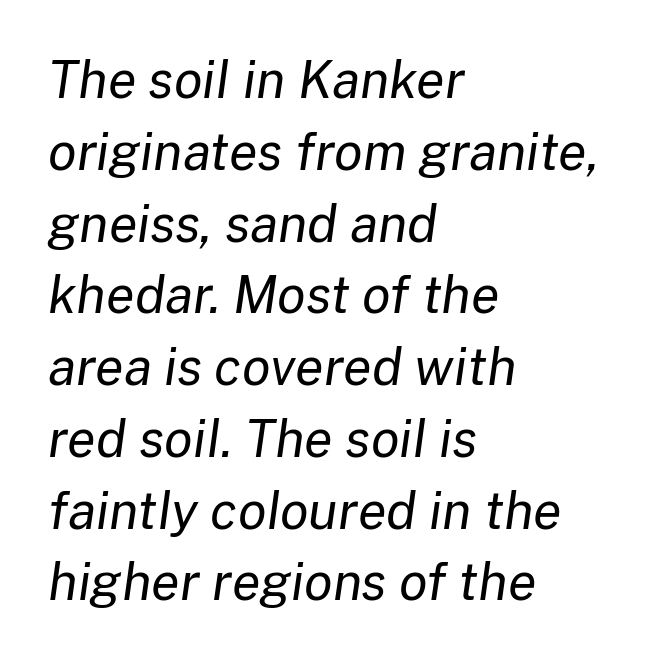
{"italic": "yes", "lean": "right", "slant_degrees": 8, "bold": "no", "weight": "regular", "width": "normal", "stroke_contrast": "low", "x_height": "medium", "monospaced": "no", "underline": "no", "align": "left", "line_spacing": "normal", "line_spacing_ratio": 1.38, "letter_spacing": "normal", "letter_spacing_em": 0.0, "glyph_px": 52}
